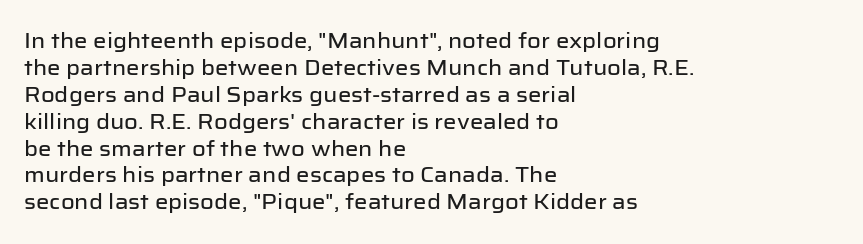
No word sits above an underline. Rendered with straight, roman letterforms. A typesetter would call this leading conventional body-copy spacing. Nothing unusual about the tracking: characters are spaced as the font intends. Line starts are locked; line ends wander.
